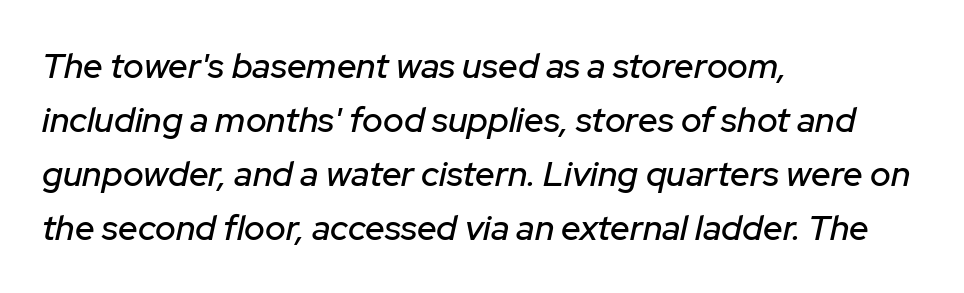
{"italic": "yes", "lean": "right", "slant_degrees": 12, "width": "normal", "stroke_contrast": "low", "x_height": "medium", "monospaced": "no", "underline": "no", "align": "left", "line_spacing": "normal", "line_spacing_ratio": 1.54, "letter_spacing": "normal", "letter_spacing_em": 0.0, "glyph_px": 35}
